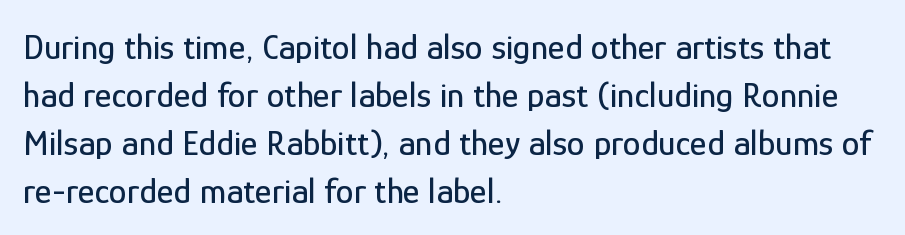
Q: Is the text italic (slanted)? A: No, it is upright.
Q: Is the typeface a serif or a sans-serif typeface? A: Sans-serif.
Q: Is the text underlined? A: No.
Q: How is the paragraph aligned? A: Left-aligned.
Q: Is the spacing between letters normal or unusually wide? A: Normal.
Q: Is the spacing between lines tight, normal or loose? A: Normal.
Q: Width (condensed, normal, or wide)? A: Condensed.
Q: Stroke contrast? A: Low.
Q: x-height? A: Medium.
Q: Monospaced? A: No.
